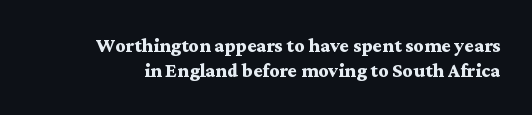
Nobody touched the tracking dial on this one. You can tell it's not italic because the verticals are truly vertical. The rendering uses a bold face; every stroke is thick and dark. Nobody drew a line under any word here.
